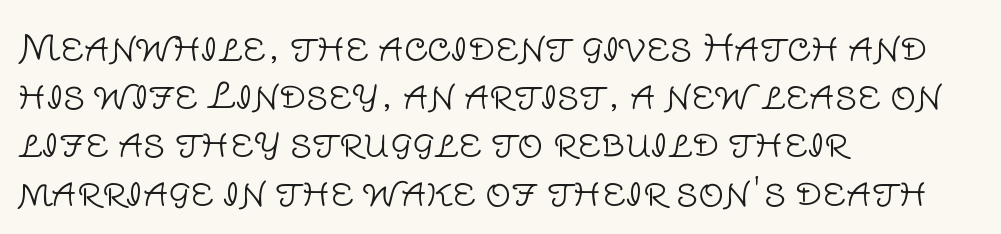
These lines are composed in type without serifs. Think of a printed novel: that variable character pitch is what you see here. Successive baselines arrive at the customary interval. Default kerning and tracking; the words read as compact shapes. Is the stroke heavy? The answer is a plain regular-or-lighter.
